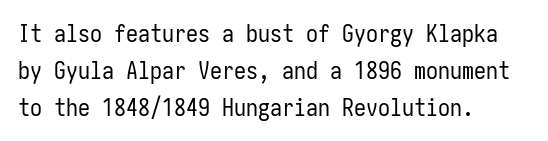
{"italic": "no", "bold": "no", "underline": "no", "align": "left", "line_spacing": "normal", "line_spacing_ratio": 1.54, "letter_spacing": "normal", "letter_spacing_em": 0.0, "glyph_px": 24}
